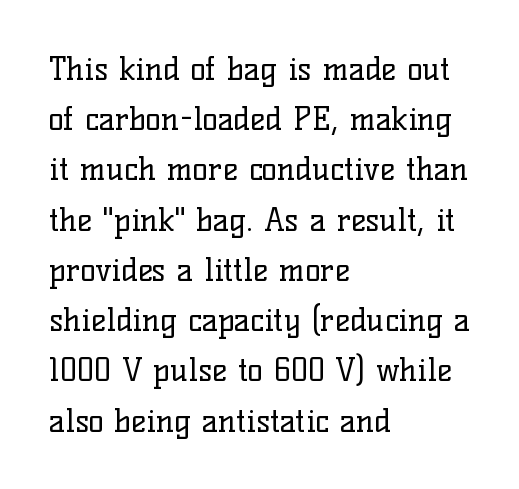
The setting favours the left margin, as ordinary paragraphs usually do. The typesetting does not lean heavy: it is not bold. Has an underline been added? It has not. A typesetter would label this face a serif. Designer's note — italics off, roman on. Default kerning and tracking; the words read as compact shapes.
